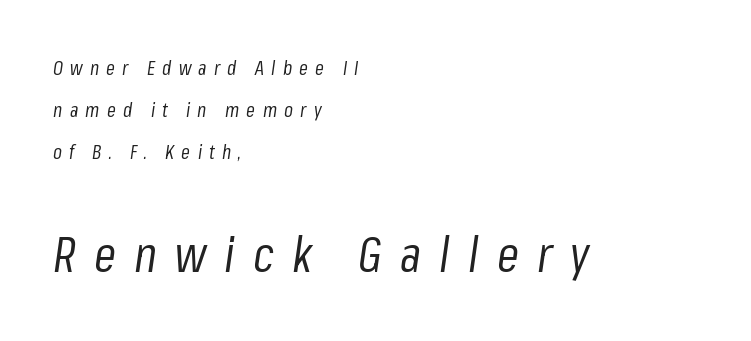
The image shows 50 px regular-weight, condensed type, italic (leaning right); set left-aligned, loose line spacing (2.09x), unusually wide letter spacing (+0.36 em), not underlined; the second (bottom) block is 2.5x larger; low stroke contrast and a medium x-height.
